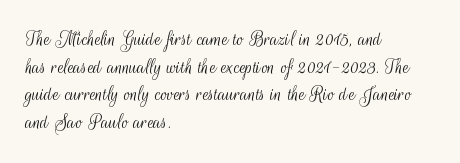
The image shows 22 px text type; set left-aligned, normal line spacing (1.26x), normal letter spacing, not underlined.
